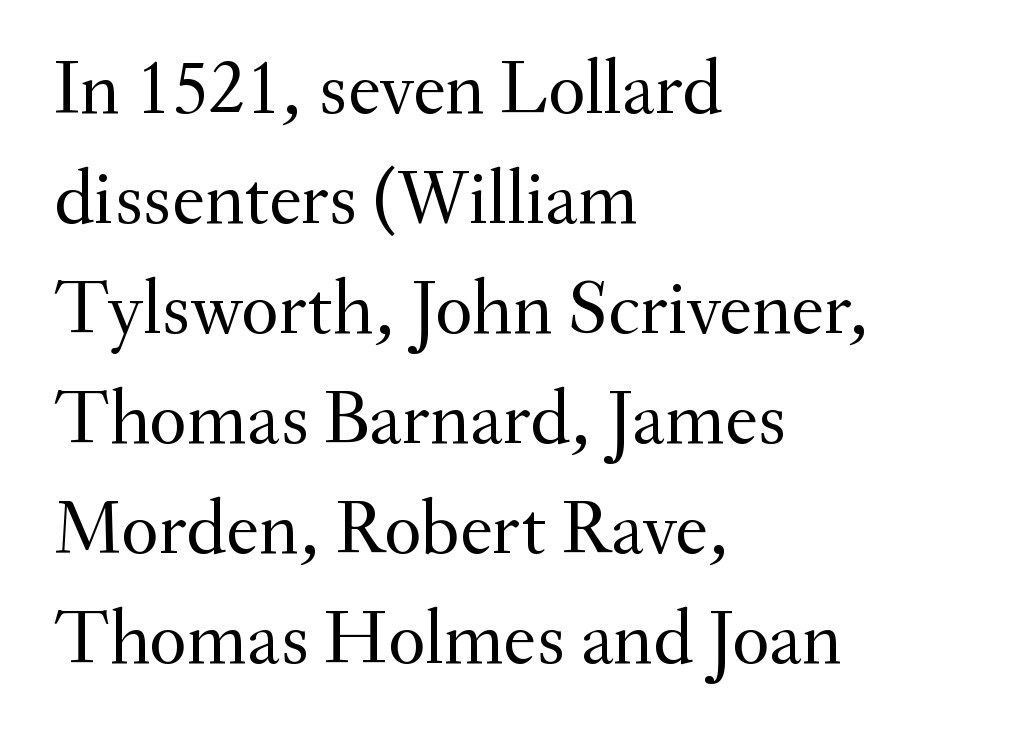
The image shows 78 px regular-weight serif type, upright; set left-aligned, normal line spacing (1.41x), normal letter spacing, not underlined; medium stroke contrast and a small x-height.
